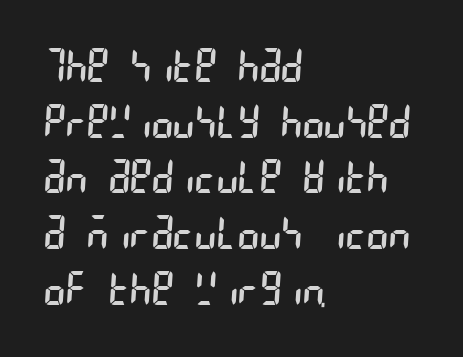
Q: Is the text bold? A: No.
Q: Is the typeface a serif or a sans-serif typeface? A: Sans-serif.
Q: Is the text underlined? A: No.
Q: How is the paragraph aligned? A: Left-aligned.
Q: Is the spacing between letters normal or unusually wide? A: Normal.
Q: Width (condensed, normal, or wide)? A: Condensed.
Q: Stroke contrast? A: Low.
Q: x-height? A: Large.
